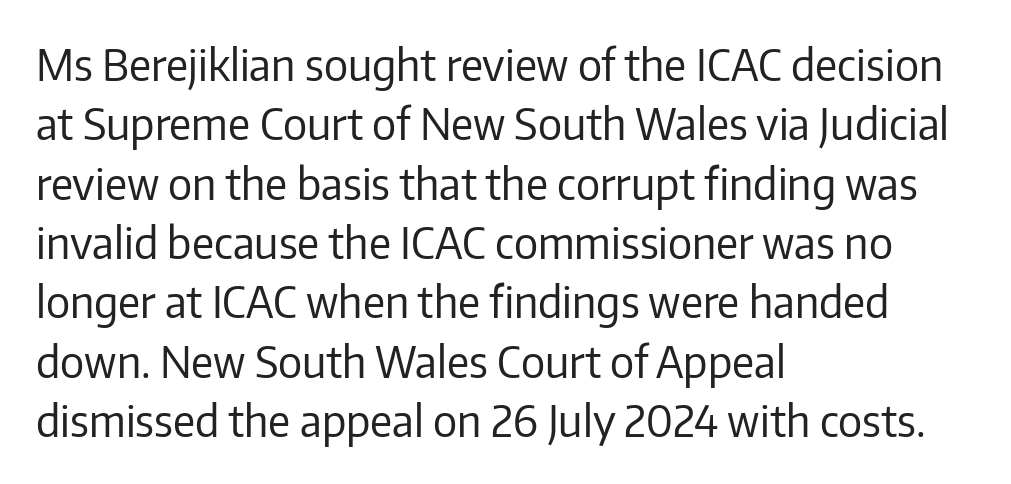
The image shows 43 px regular-weight sans-serif type, upright; set left-aligned, normal line spacing (1.38x), normal letter spacing, not underlined; low stroke contrast and a medium x-height.
